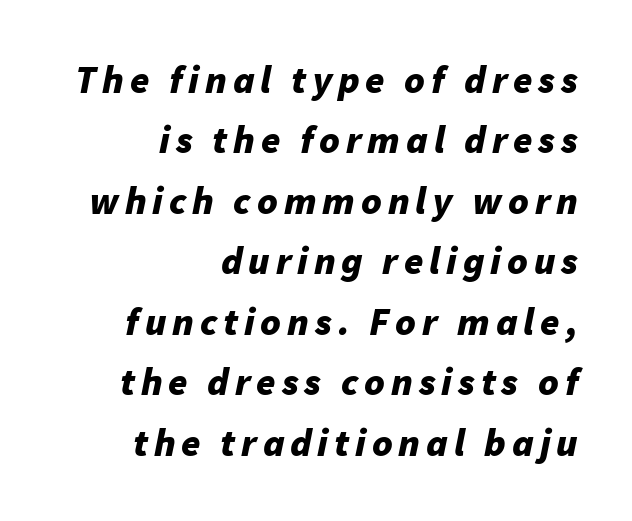
{"italic": "yes", "lean": "right", "slant_degrees": 11, "bold": "yes", "weight": "bold", "width": "normal", "stroke_contrast": "low", "x_height": "medium", "monospaced": "no", "underline": "no", "align": "right", "line_spacing": "normal", "line_spacing_ratio": 1.55, "glyph_px": 39}
